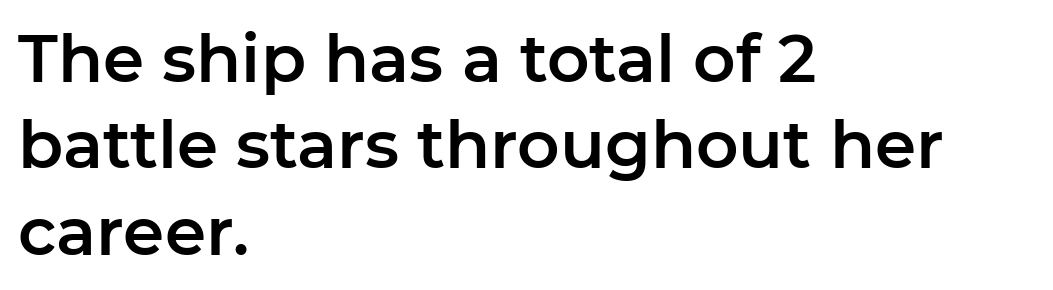
Q: Is the text italic (slanted)? A: No, it is upright.
Q: Is the typeface a serif or a sans-serif typeface? A: Sans-serif.
Q: Is the text underlined? A: No.
Q: How is the paragraph aligned? A: Left-aligned.
Q: Is the spacing between letters normal or unusually wide? A: Normal.
Q: Is the spacing between lines tight, normal or loose? A: Normal.
Q: Width (condensed, normal, or wide)? A: Normal.
Q: Stroke contrast? A: Low.
Q: x-height? A: Medium.
Q: Monospaced? A: No.
